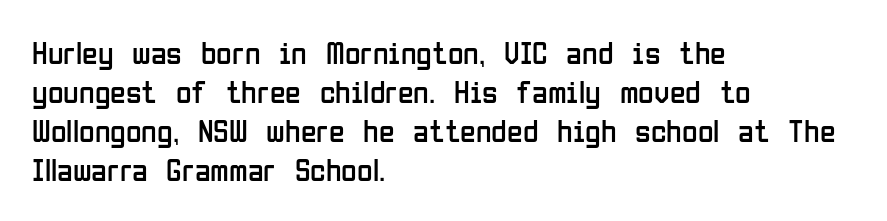
{"serif": "no", "italic": "no", "bold": "no", "weight": "regular", "width": "condensed", "stroke_contrast": "low", "x_height": "medium", "monospaced": "no", "underline": "no", "align": "left", "line_spacing_ratio": 1.22, "letter_spacing": "normal", "letter_spacing_em": 0.0, "glyph_px": 32}
